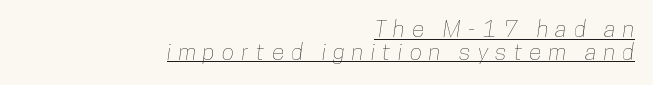
Is there an underline? Yes — a line sits under the letters. Spacing between characters has been opened up far beyond the box default. If you drew a ruler down the right edge, every line would touch it. One glance says dense: line gaps are narrower than usual.
